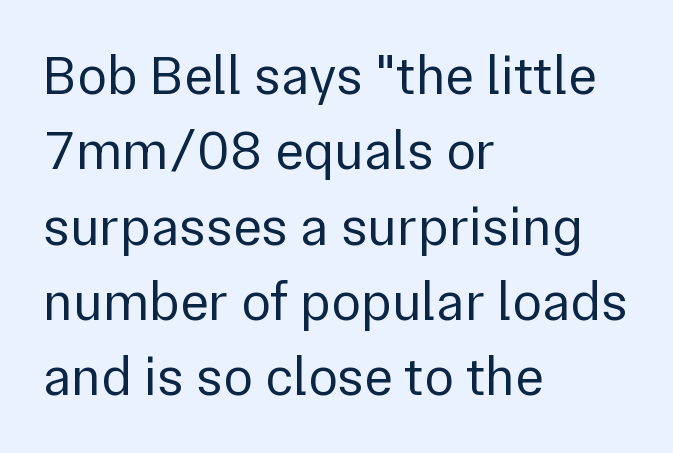
{"serif": "no", "italic": "no", "bold": "no", "weight": "regular", "width": "normal", "stroke_contrast": "low", "x_height": "medium", "monospaced": "no", "underline": "no", "align": "left", "line_spacing": "normal", "line_spacing_ratio": 1.37, "letter_spacing": "normal", "letter_spacing_em": 0.0, "glyph_px": 55}
